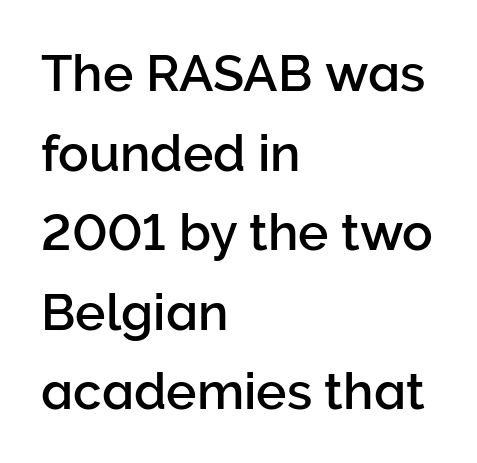
Q: Is the text italic (slanted)? A: No, it is upright.
Q: Is the typeface a serif or a sans-serif typeface? A: Sans-serif.
Q: Is the text underlined? A: No.
Q: How is the paragraph aligned? A: Left-aligned.
Q: Is the spacing between letters normal or unusually wide? A: Normal.
Q: Is the spacing between lines tight, normal or loose? A: Normal.
Q: Width (condensed, normal, or wide)? A: Normal.
Q: Stroke contrast? A: Low.
Q: x-height? A: Medium.
Q: Monospaced? A: No.
